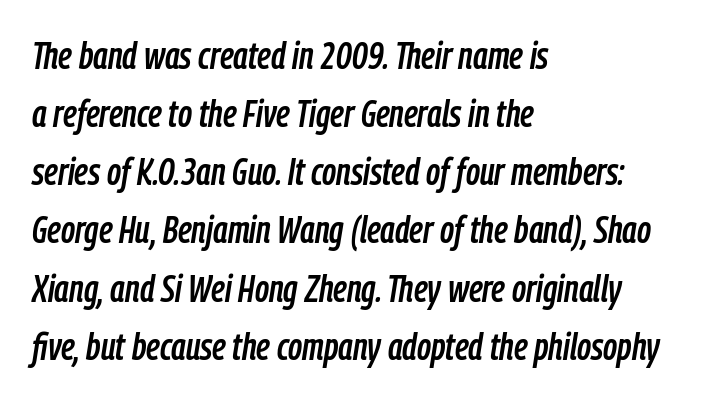
The image shows 38 px condensed type, italic (leaning right); set left-aligned, normal line spacing (1.53x), normal letter spacing, not underlined; low stroke contrast and a medium x-height.
